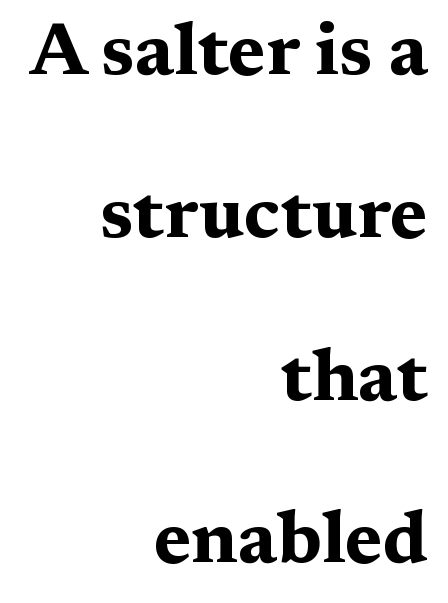
The characters look thick and weighty, a clear bold. Examine the stroke ends and you'll spot serifs. Caption: multi-line text, flush right, ragged left. Note the varied advance widths — an 'i' is clearly narrower than an 'm'.
